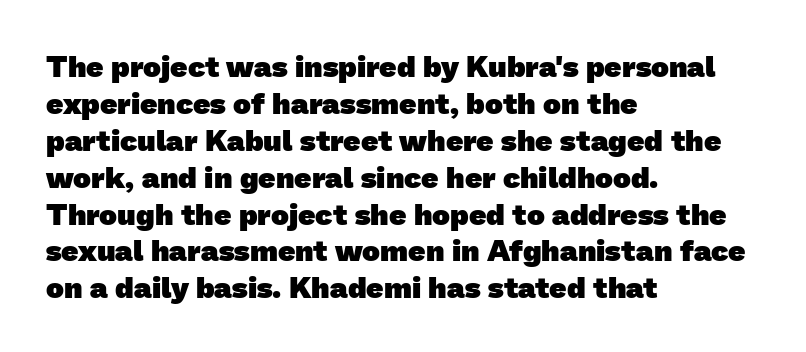
{"serif": "no", "bold": "yes", "weight": "heavy", "width": "normal", "stroke_contrast": "low", "x_height": "medium", "monospaced": "no", "underline": "no", "align": "left", "line_spacing_ratio": 1.23, "letter_spacing": "normal", "letter_spacing_em": 0.0, "glyph_px": 30}
